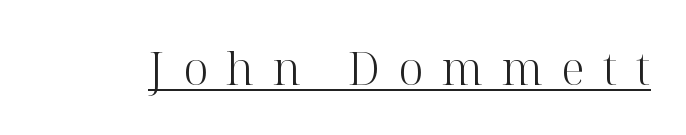
Q: Is the text bold? A: No.
Q: Is the text italic (slanted)? A: No, it is upright.
Q: Is the typeface a serif or a sans-serif typeface? A: Serif.
Q: Is the text underlined? A: Yes.
Q: Is the spacing between letters normal or unusually wide? A: Unusually wide.
Q: Width (condensed, normal, or wide)? A: Normal.
Q: Stroke contrast? A: High.
Q: x-height? A: Medium.
Q: Monospaced? A: No.
